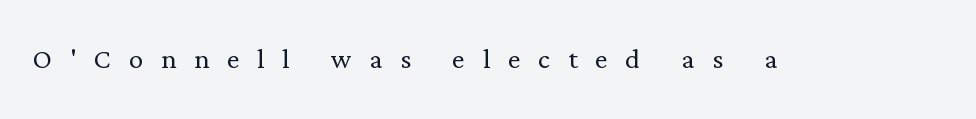
The image shows 36 px light serif type, upright; set unusually wide letter spacing (+0.49 em), not underlined; low stroke contrast and a medium x-height.
